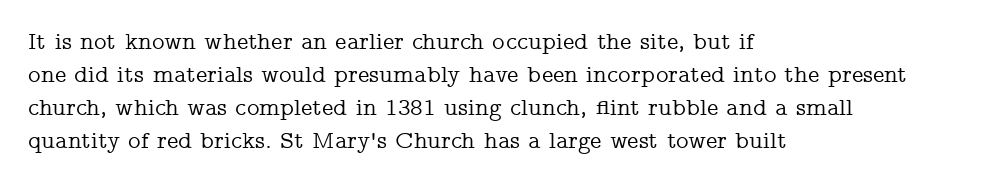
Q: Is the text italic (slanted)? A: No, it is upright.
Q: Is the text underlined? A: No.
Q: How is the paragraph aligned? A: Left-aligned.
Q: Is the spacing between letters normal or unusually wide? A: Normal.
Q: Is the spacing between lines tight, normal or loose? A: Normal.
